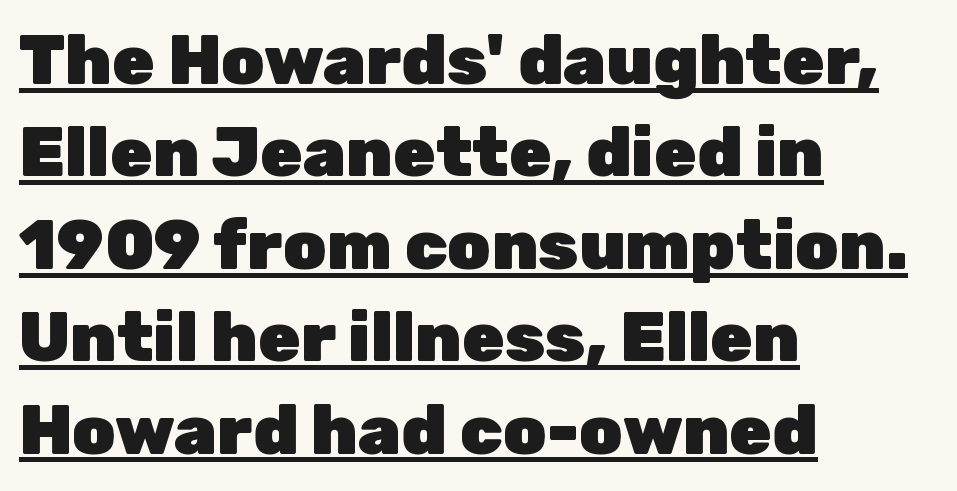
Character widths vary here, with narrow letters taking less room than wide ones. The paragraph shown leans on its left margin. Each glyph is drawn with heavy, bold strokes. Does the type have serifs? No, each stem ends abruptly. Regular leading. Notice how a bar underscores the lettering throughout.
